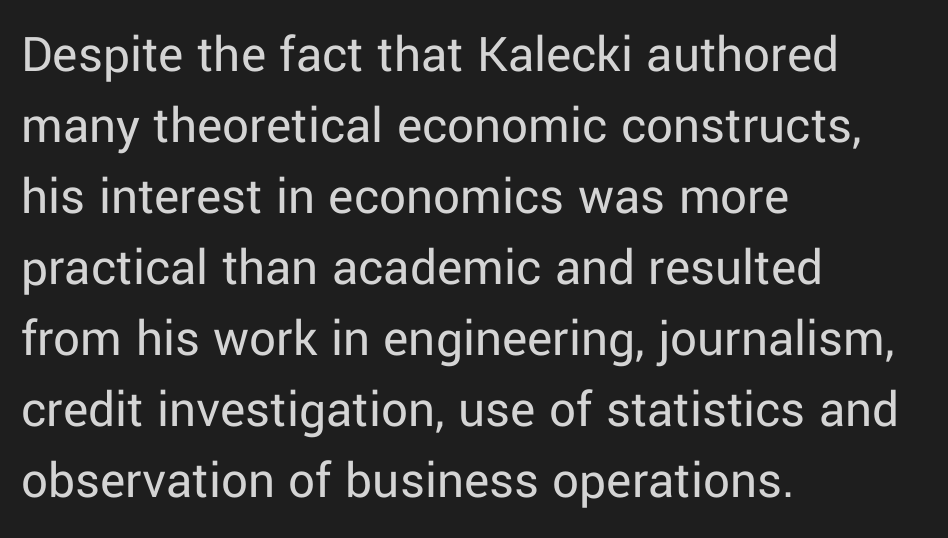
{"serif": "no", "italic": "no", "bold": "no", "weight": "regular", "width": "normal", "stroke_contrast": "low", "x_height": "medium", "monospaced": "no", "underline": "no", "align": "left", "line_spacing": "normal", "line_spacing_ratio": 1.34, "letter_spacing": "normal", "letter_spacing_em": 0.0, "glyph_px": 53}
